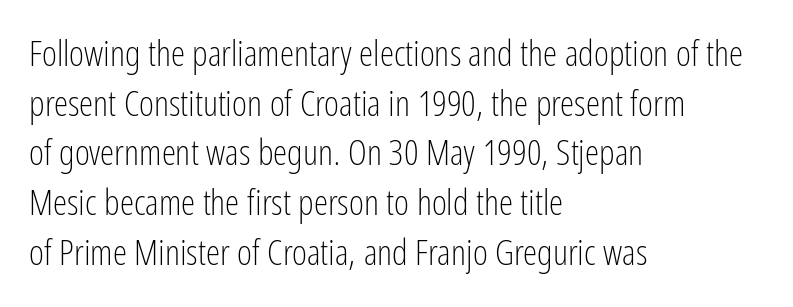
{"serif": "no", "italic": "no", "bold": "no", "weight": "light", "width": "condensed", "stroke_contrast": "low", "x_height": "medium", "monospaced": "no", "underline": "no", "align": "left", "line_spacing": "normal", "line_spacing_ratio": 1.38, "letter_spacing": "normal", "letter_spacing_em": 0.0, "glyph_px": 36}
